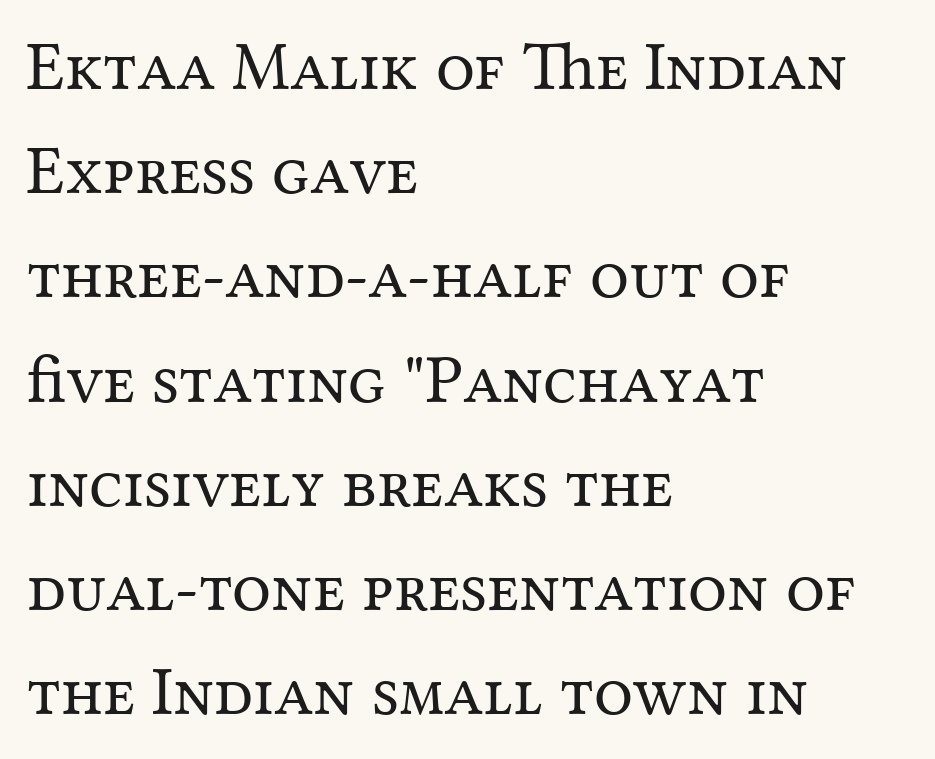
The image shows 69 px regular-weight serif type, upright; set left-aligned, normal line spacing (1.51x), normal letter spacing, not underlined; medium stroke contrast and a medium x-height.
